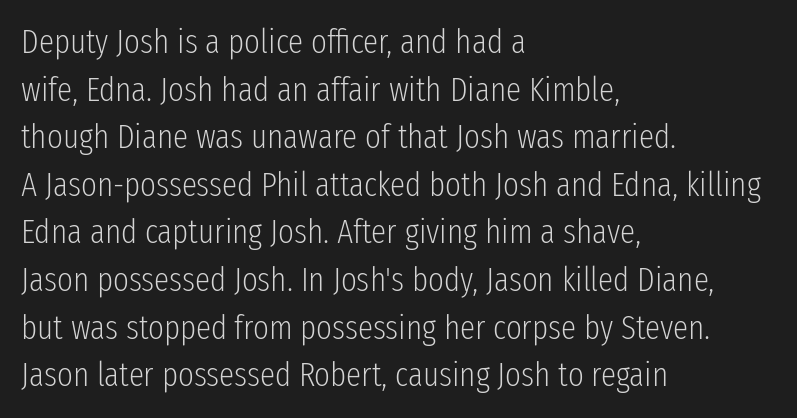
{"serif": "no", "italic": "no", "bold": "no", "weight": "light", "width": "condensed", "stroke_contrast": "low", "x_height": "medium", "monospaced": "no", "underline": "no", "align": "left", "line_spacing": "normal", "line_spacing_ratio": 1.4, "letter_spacing": "normal", "letter_spacing_em": 0.0, "glyph_px": 34}
